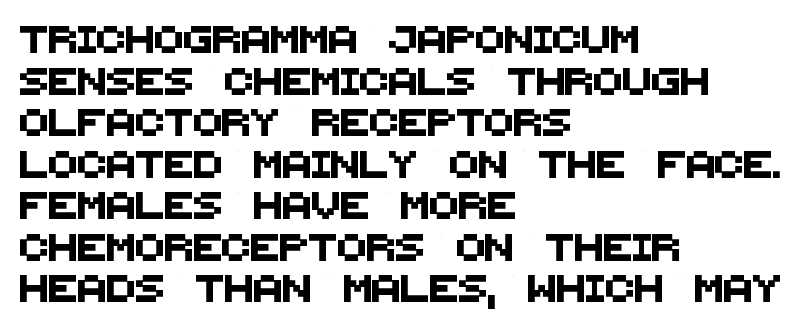
The image shows 27 px text type; set left-aligned, normal line spacing (1.54x), normal letter spacing, not underlined.
